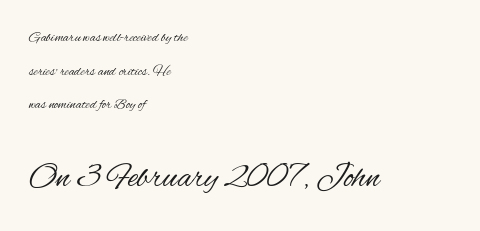
Q: Is the text bold? A: No.
Q: Is the text italic (slanted)? A: Yes.
Q: Is the typeface a serif or a sans-serif typeface? A: Sans-serif.
Q: Is the text underlined? A: No.
Q: How is the paragraph aligned? A: Left-aligned.
Q: Is the spacing between letters normal or unusually wide? A: Normal.
Q: Is the spacing between lines tight, normal or loose? A: Loose.
Q: Which block of text is set in a larger size, the first (top) or the second (bottom)? A: The second (bottom) one.
Q: Width (condensed, normal, or wide)? A: Condensed.
Q: Stroke contrast? A: Medium.
Q: x-height? A: Small.
Q: Monospaced? A: No.
